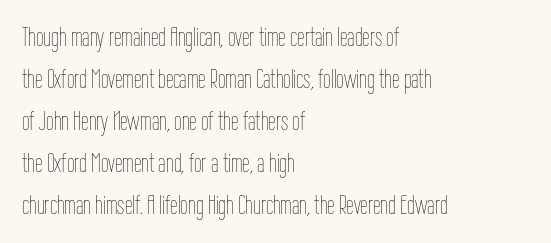
The image shows 27 px text type, upright; set left-aligned, normal line spacing (1.56x), normal letter spacing, not underlined.
